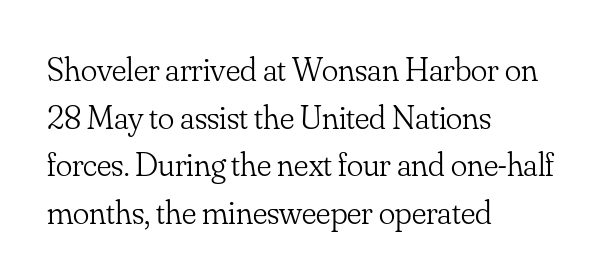
{"serif": "yes", "italic": "no", "bold": "no", "weight": "light", "width": "normal", "stroke_contrast": "low", "x_height": "small", "monospaced": "no", "underline": "no", "align": "left", "line_spacing": "normal", "line_spacing_ratio": 1.4, "letter_spacing": "normal", "letter_spacing_em": 0.0, "glyph_px": 34}
